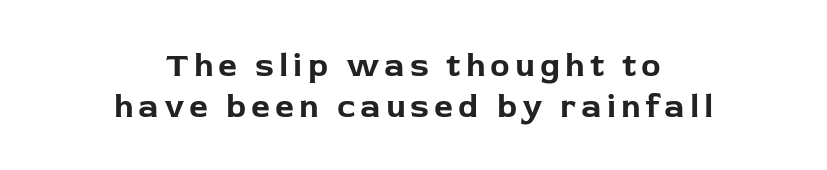
Q: Is the text bold? A: Yes.
Q: Is the text italic (slanted)? A: No, it is upright.
Q: Is the typeface a serif or a sans-serif typeface? A: Sans-serif.
Q: Is the text underlined? A: No.
Q: How is the paragraph aligned? A: Centered.
Q: Width (condensed, normal, or wide)? A: Normal.
Q: Stroke contrast? A: Low.
Q: x-height? A: Medium.
Q: Monospaced? A: No.
